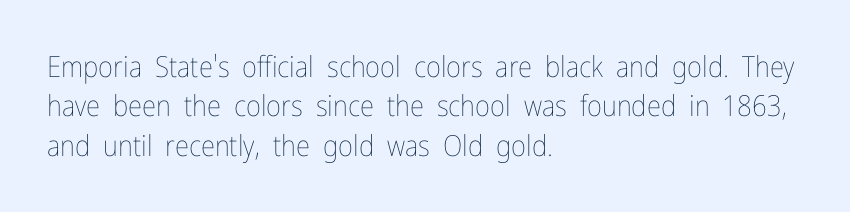
{"italic": "no", "bold": "no", "weight": "thin", "width": "condensed", "stroke_contrast": "low", "x_height": "medium", "monospaced": "no", "underline": "no", "align": "left", "line_spacing": "normal", "line_spacing_ratio": 1.36, "letter_spacing": "normal", "letter_spacing_em": 0.0, "glyph_px": 29}
